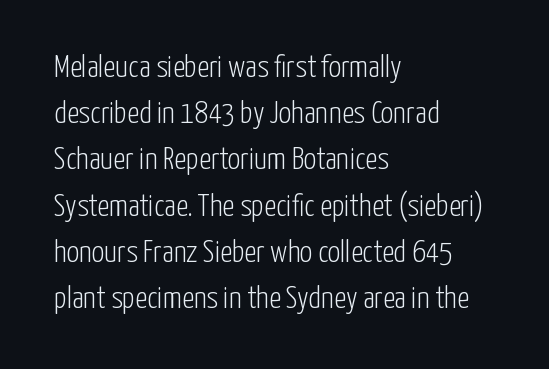
Q: Is the text bold? A: No.
Q: Is the text italic (slanted)? A: No, it is upright.
Q: Is the typeface a serif or a sans-serif typeface? A: Sans-serif.
Q: Is the text underlined? A: No.
Q: How is the paragraph aligned? A: Left-aligned.
Q: Is the spacing between letters normal or unusually wide? A: Normal.
Q: Is the spacing between lines tight, normal or loose? A: Normal.
Q: Width (condensed, normal, or wide)? A: Condensed.
Q: Stroke contrast? A: Low.
Q: x-height? A: Medium.
Q: Monospaced? A: No.
